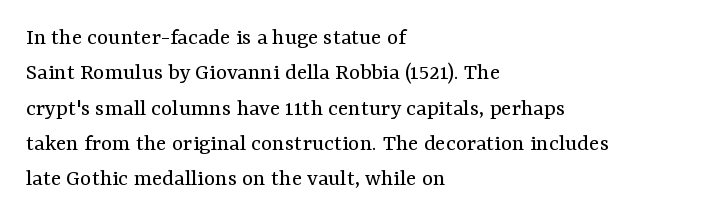
Q: Is the text bold? A: No.
Q: Is the text italic (slanted)? A: No, it is upright.
Q: Is the text underlined? A: No.
Q: How is the paragraph aligned? A: Left-aligned.
Q: Is the spacing between letters normal or unusually wide? A: Normal.
Q: Is the spacing between lines tight, normal or loose? A: Normal.
